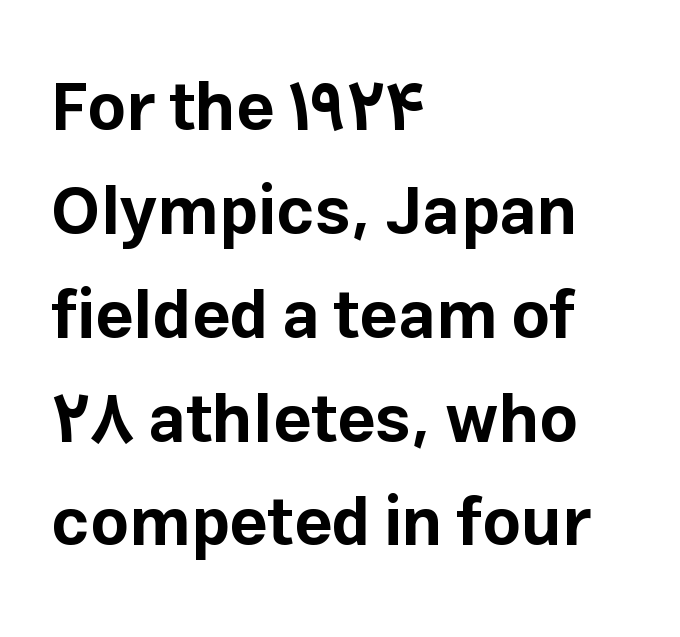
{"serif": "no", "italic": "no", "bold": "yes", "weight": "bold", "width": "normal", "stroke_contrast": "low", "x_height": "medium", "monospaced": "no", "underline": "no", "align": "left", "line_spacing": "normal", "line_spacing_ratio": 1.55, "letter_spacing": "normal", "letter_spacing_em": 0.0, "glyph_px": 67}
